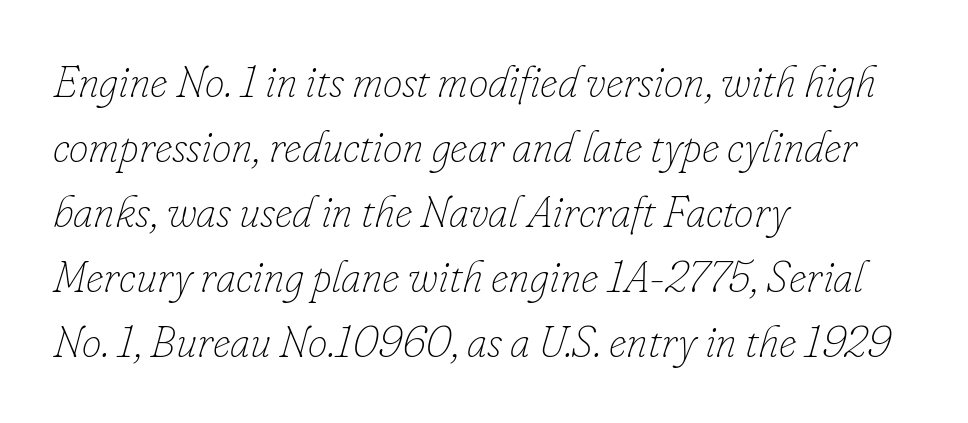
Q: Is the text bold? A: No.
Q: Is the text italic (slanted)? A: Yes, it leans right by about 16 degrees.
Q: Is the text underlined? A: No.
Q: How is the paragraph aligned? A: Left-aligned.
Q: Is the spacing between letters normal or unusually wide? A: Normal.
Q: Is the spacing between lines tight, normal or loose? A: Normal.
Q: Width (condensed, normal, or wide)? A: Normal.
Q: Stroke contrast? A: Low.
Q: x-height? A: Small.
Q: Monospaced? A: No.
